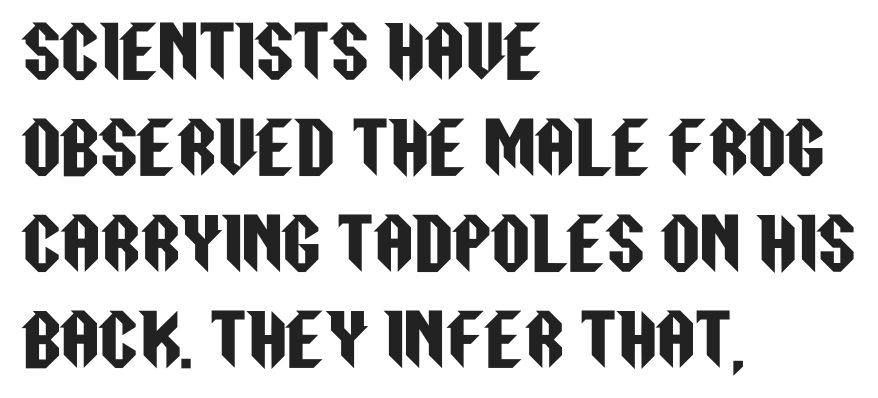
The lines sit at an ordinary, default distance from one another. This sample is left-justified, so line endings fall wherever the words run out. You could not count columns in this text — the font is proportionally spaced. In terms of letterspacing, this is plain default setting. The words here are not underlined. Does the type have serifs? No, each stem ends abruptly.
